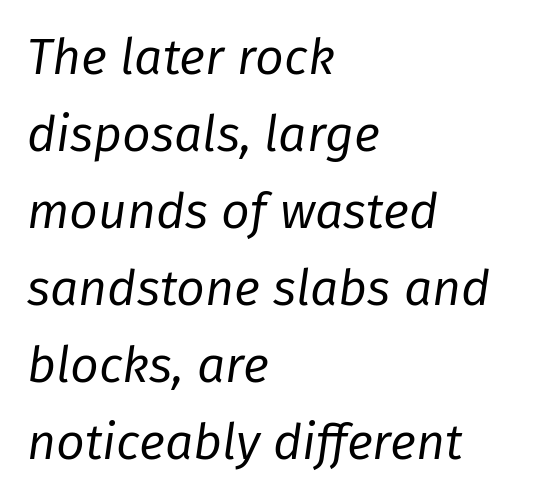
{"italic": "yes", "lean": "right", "slant_degrees": 8, "bold": "no", "weight": "regular", "width": "normal", "stroke_contrast": "low", "x_height": "medium", "monospaced": "no", "underline": "no", "align": "left", "line_spacing": "normal", "line_spacing_ratio": 1.54, "letter_spacing": "normal", "letter_spacing_em": 0.0, "glyph_px": 50}
